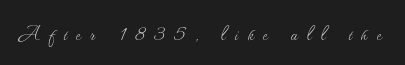
The image shows 24 px text type; set unusually wide letter spacing (+0.38 em), not underlined.
